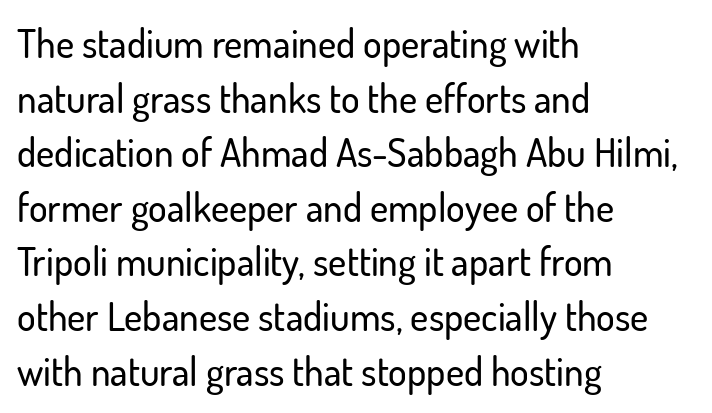
The image shows 39 px sans-serif type, upright; set left-aligned, normal line spacing (1.4x), normal letter spacing, not underlined; low stroke contrast and a small x-height.
